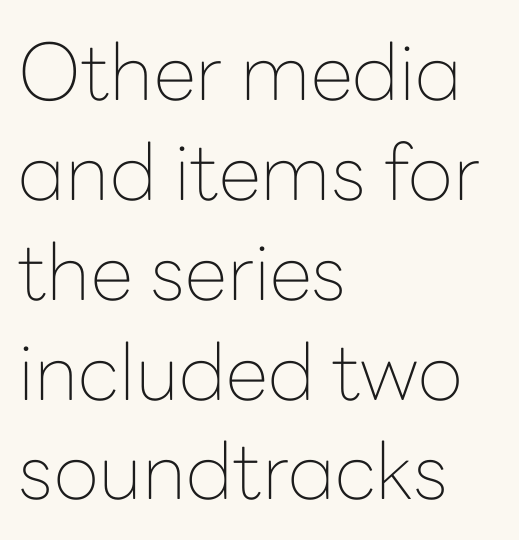
Q: Is the text bold? A: No.
Q: Is the text italic (slanted)? A: No, it is upright.
Q: Is the typeface a serif or a sans-serif typeface? A: Sans-serif.
Q: Is the text underlined? A: No.
Q: How is the paragraph aligned? A: Left-aligned.
Q: Is the spacing between letters normal or unusually wide? A: Normal.
Q: Is the spacing between lines tight, normal or loose? A: Normal.
Q: Width (condensed, normal, or wide)? A: Normal.
Q: Stroke contrast? A: Low.
Q: x-height? A: Medium.
Q: Monospaced? A: No.
